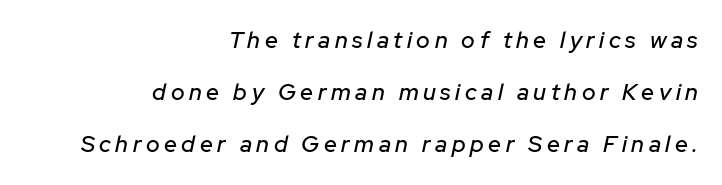
Posture: slanted. Descenders are the only things crossing below the line. If you measured baseline to baseline, you'd find a long distance. Compared with typical body copy, the letter spacing here is much looser. This sample is right-justified, so line beginnings fall wherever the words allow.
